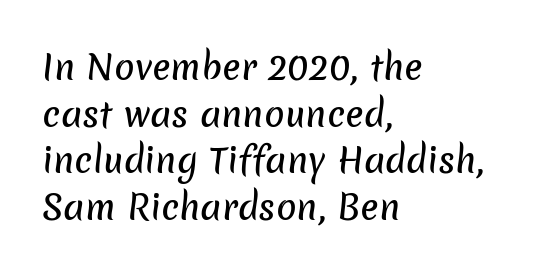
The image shows 34 px sans-serif type; set left-aligned, normal line spacing (1.37x), normal letter spacing, not underlined; low stroke contrast and a medium x-height.
